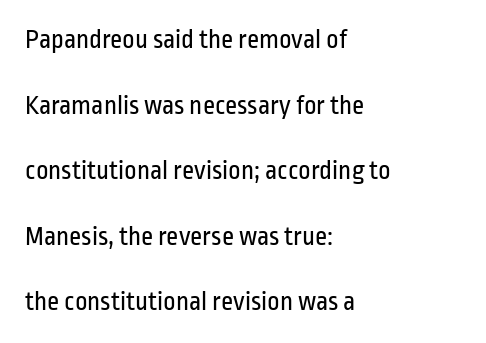
{"italic": "no", "bold": "no", "underline": "no", "align": "left", "line_spacing": "loose", "line_spacing_ratio": 2.43, "letter_spacing": "normal", "letter_spacing_em": 0.0, "glyph_px": 27}
